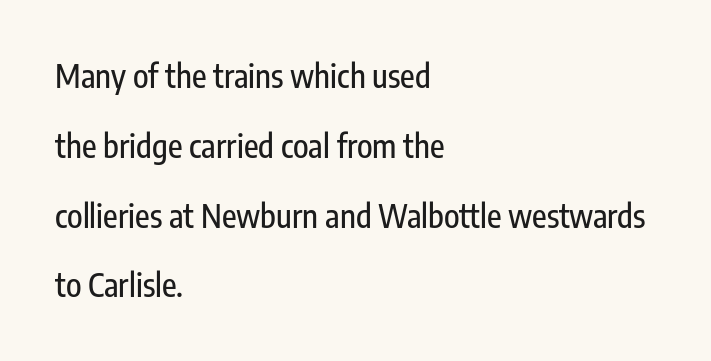
Designer's note — italics off, roman on. Looks like regular typesetting: each glyph gets only the width it needs. The line texture is even and compact thanks to regular tracking. The glyphs in this specimen are sans serif. The paragraph shown leans on its left margin.
